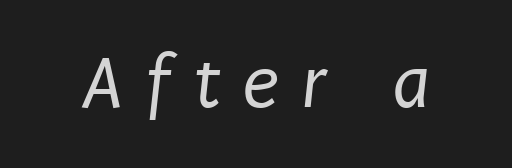
The weight would be labelled regular, book, light, or lighter still. The baseline area is clear. Serifs: no, the terminals of the letterforms are clean. This rendering widens character spacing well past its baseline value.
